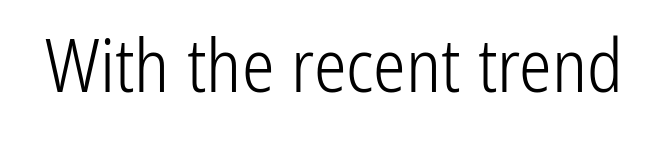
{"serif": "no", "italic": "no", "bold": "no", "weight": "light", "width": "condensed", "stroke_contrast": "low", "x_height": "medium", "monospaced": "no", "underline": "no", "letter_spacing": "normal", "letter_spacing_em": 0.0, "glyph_px": 73}
